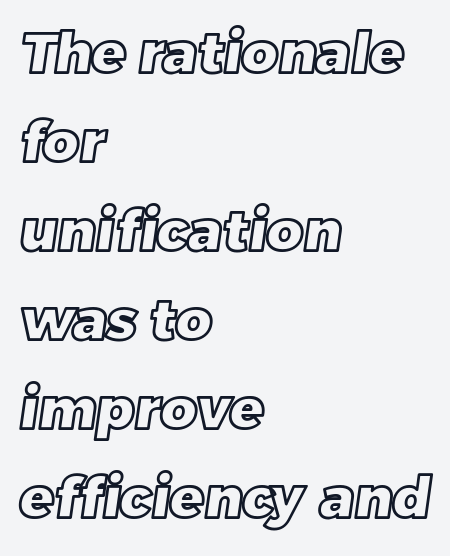
This sample keeps an unexceptional amount of space between lines. Each letter keeps its own natural width here, so spacing adapts to shape. Words appear dense and cohesive because spacing is normal. These lines are set flush left with a ragged right edge. Descenders hang freely into open space.
